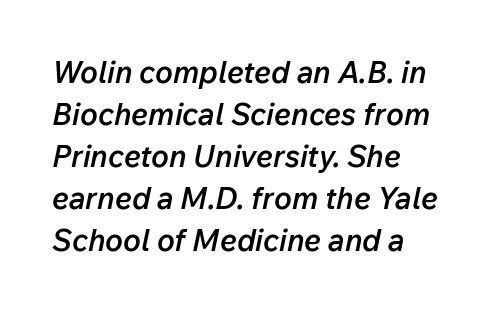
The image shows 30 px semibold type, italic (leaning right); set left-aligned, normal line spacing (1.4x), normal letter spacing, not underlined; low stroke contrast and a medium x-height.
